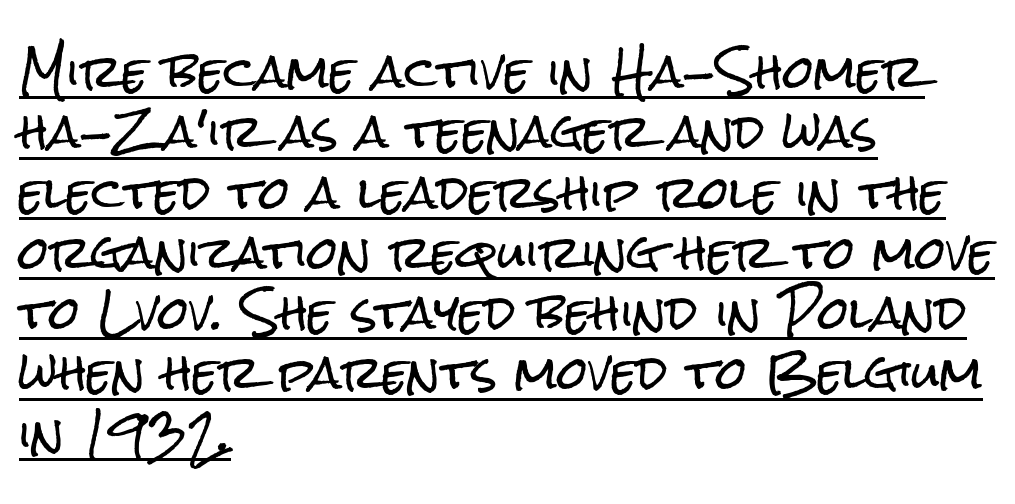
{"serif": "no", "italic": "no", "width": "condensed", "stroke_contrast": "low", "x_height": "medium", "monospaced": "no", "underline": "yes", "align": "left", "line_spacing": "normal", "line_spacing_ratio": 1.37, "letter_spacing": "normal", "letter_spacing_em": 0.0, "glyph_px": 44}
